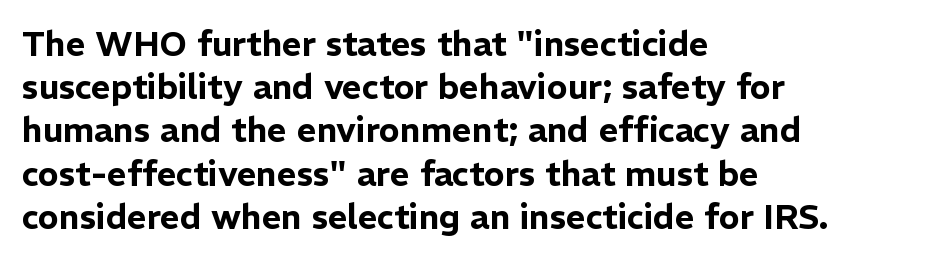
The image shows 34 px sans-serif type, upright; set left-aligned, normal line spacing (1.27x), normal letter spacing, not underlined; low stroke contrast and a medium x-height.
